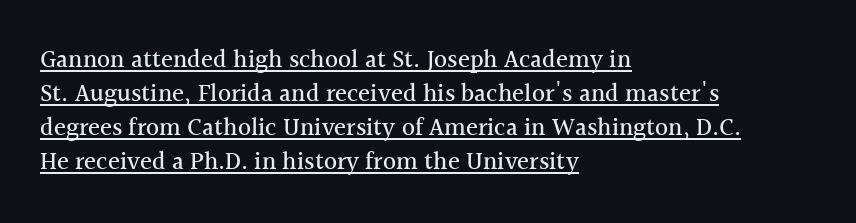
The image shows 25 px text type, upright; set left-aligned, normal line spacing (1.36x), normal letter spacing, underlined.
